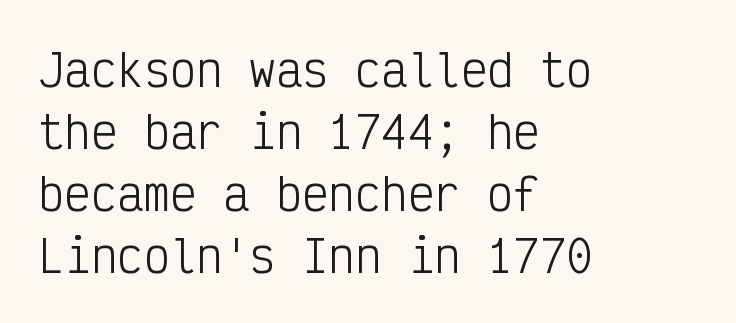
Successive baselines arrive at the customary interval. Each stroke keeps to a modest, everyday thickness or less. The letters march in equal steps, a hallmark of fixed-pitch type. The specimen reads as upright at a glance.
